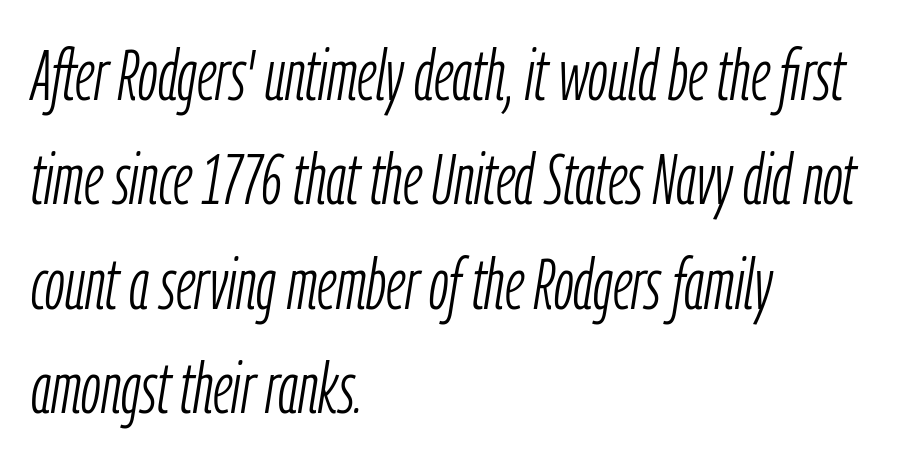
The image shows 71 px light, condensed type, italic (leaning right); set left-aligned, normal line spacing (1.47x), normal letter spacing, not underlined; low stroke contrast and a medium x-height.
